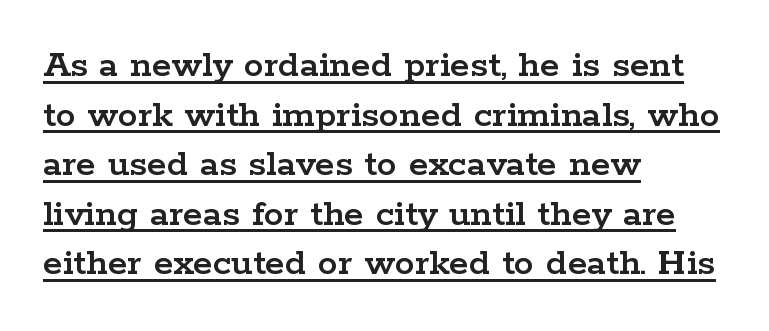
Glance below the letters and you will spot a drawn line. Typographically, this falls in the serif category. The letters advance in unequal steps, a hallmark of proportional type. How are the letters spaced? Ordinarily, with no added tracking. Alignment: flush left.
